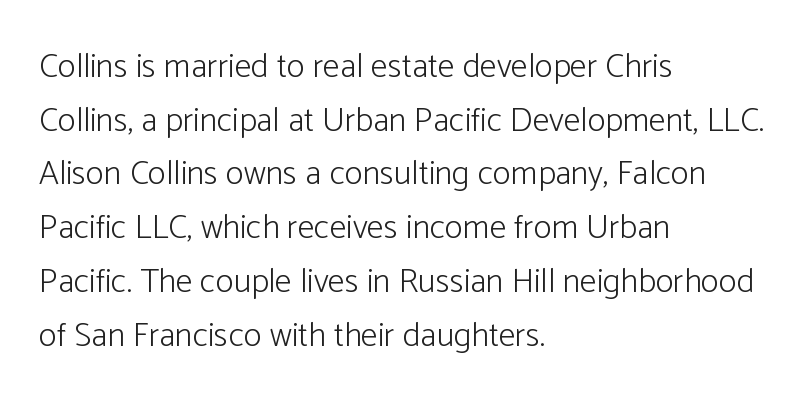
Lines of text with bare space underneath. The lettering holds an erect, upright posture throughout. A typesetter would label this face a sans. Caption: standard tracking, unaltered.
